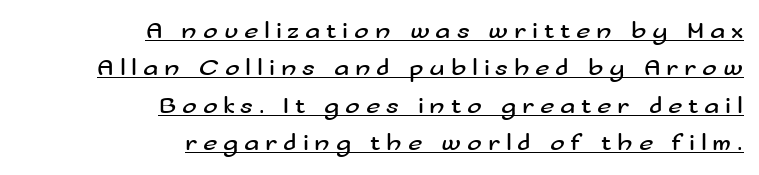
Rendered with straight, roman letterforms. Heft: none added — not bold. The horizontal fit of the characters is loose and conspicuously gappy. The paragraph shown leans on its right margin. The rendering uses the underline text-decoration. Compared with typical paragraphs, the rows here are spaced about the same.
